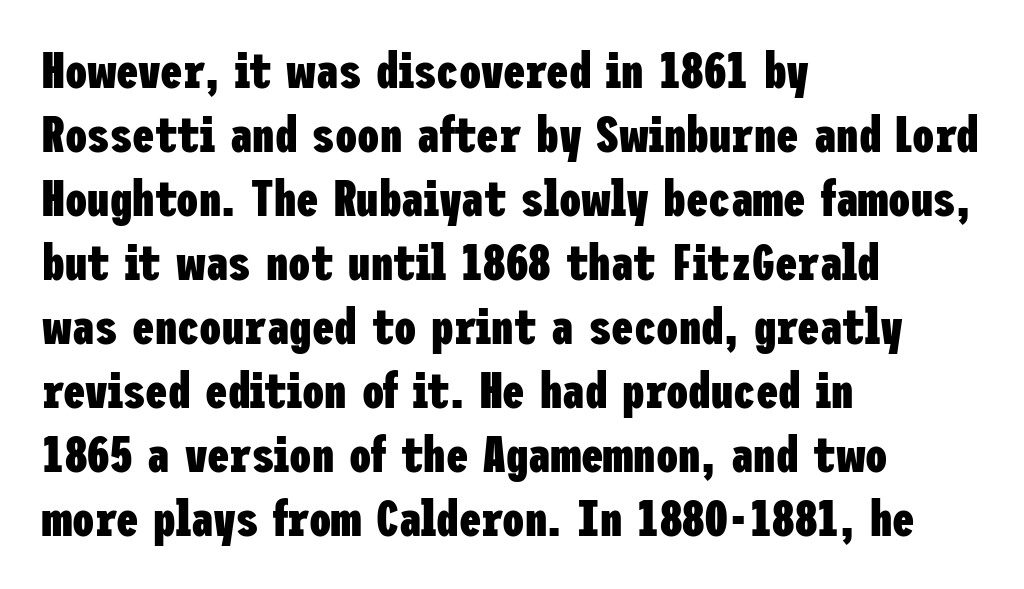
{"serif": "no", "italic": "no", "bold": "yes", "weight": "heavy", "width": "condensed", "stroke_contrast": "low", "x_height": "medium", "underline": "no", "align": "left", "line_spacing": "normal", "line_spacing_ratio": 1.28, "letter_spacing": "normal", "letter_spacing_em": 0.0, "glyph_px": 50}
